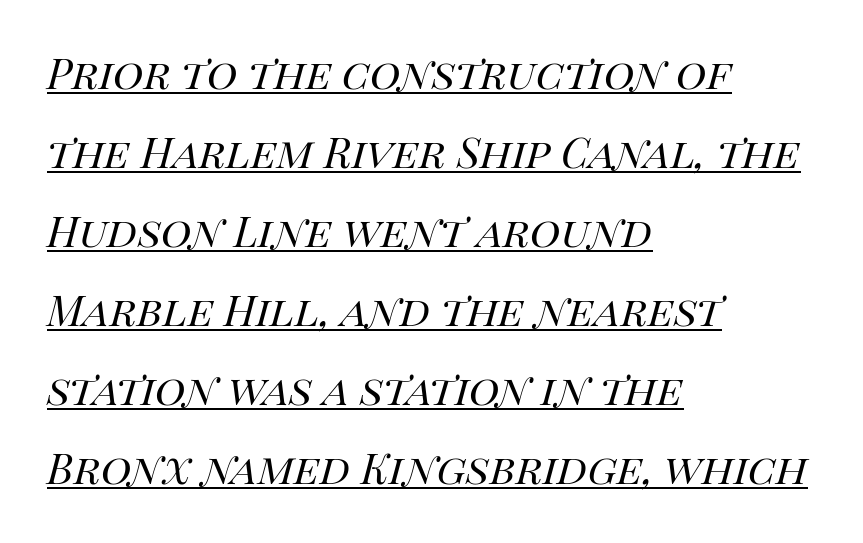
Here the designer chose a conventional face with non-uniform glyph widths. A quiet, ordinary-to-light weight characterises the typeface. A continuous stroke trails under the words, as in a hyperlink. Is the type slanted? Yes — the strokes lean at a clear angle. Tracking value appears to be zero — textbook default spacing.
